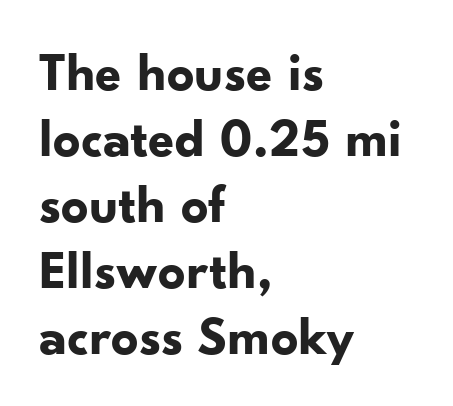
Posture: vertical. Typesetter's note: full bold, strokes at maximum text heaviness. One-word summary of the alignment: left. These lines are rendered in a variable-pitch font.
